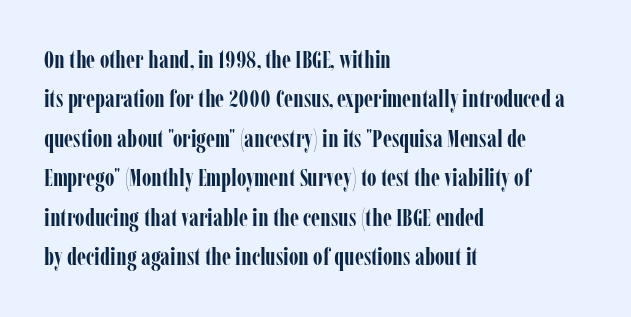
Evenly set lines give the paragraph a standard silhouette. Glance below the letters and you will spot only blank space. Typeset ragged right — the left edge is the straight one. This sample uses plain, unmodified letter spacing. Style check: upright. I'd describe the lettering as bold — thick and assertive.
